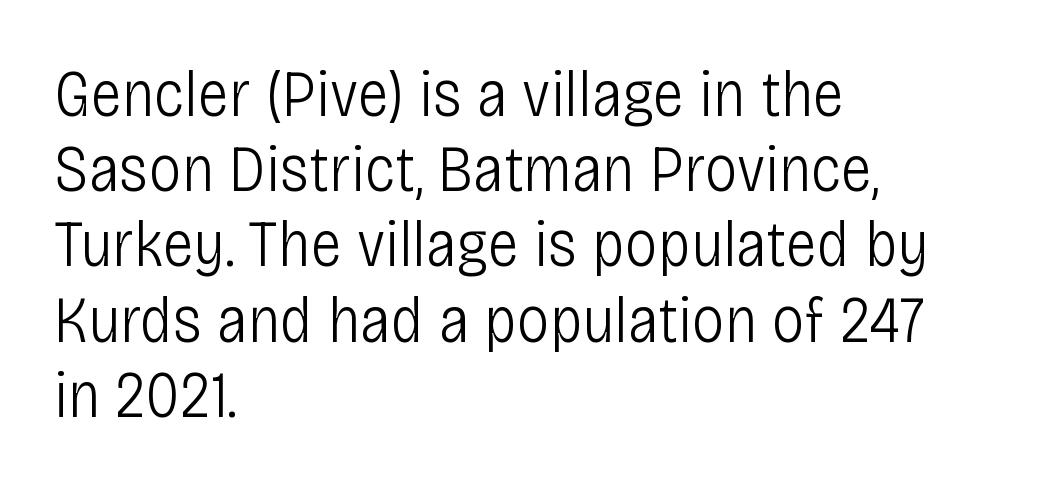
The image shows 66 px light, condensed sans-serif type, upright; set left-aligned, tight line spacing (1.14x), normal letter spacing, not underlined; low stroke contrast and a large x-height.
